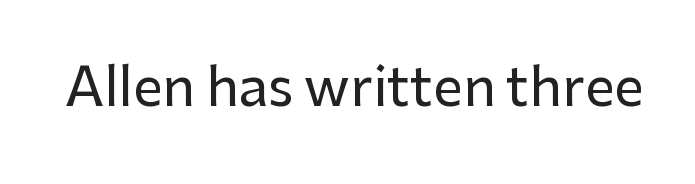
The image shows 53 px sans-serif type, upright; set normal letter spacing, not underlined; low stroke contrast and a medium x-height.
